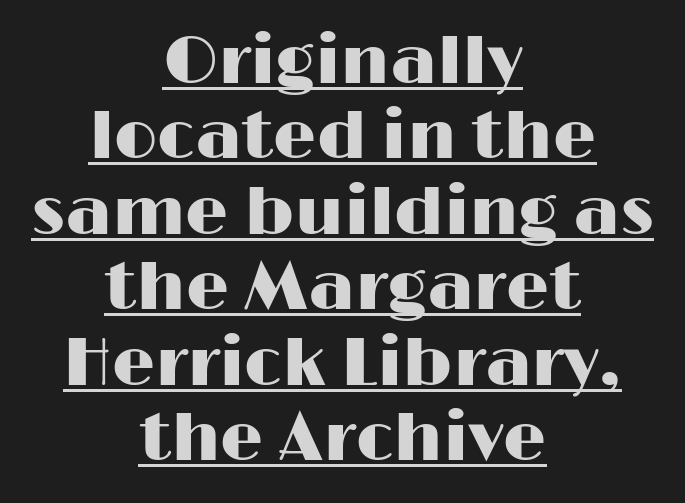
This block would grow much taller if given ordinary leading; it's compressed now. Underline: present. Layout note: lines centered. You can tell from the bare stems that sans-serif type was used. Does the lettering tilt? It doesn't — this is upright.
